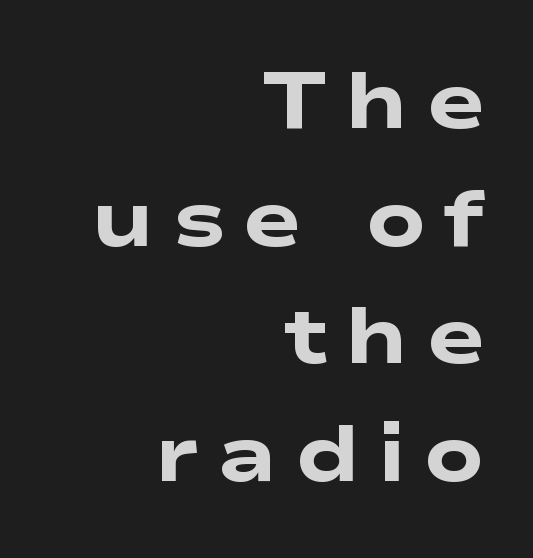
{"serif": "no", "bold": "yes", "weight": "heavy", "width": "wide", "stroke_contrast": "low", "x_height": "medium", "monospaced": "no", "underline": "no", "align": "right", "line_spacing": "normal", "line_spacing_ratio": 1.49, "letter_spacing": "wide", "letter_spacing_em": 0.22, "glyph_px": 79}
